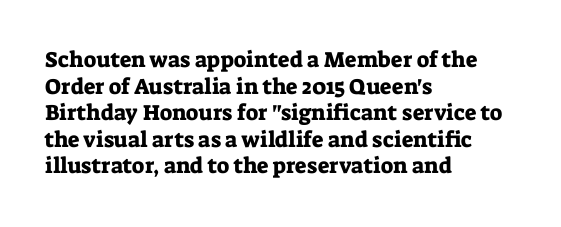
{"italic": "no", "underline": "no", "align": "left", "line_spacing_ratio": 1.21, "letter_spacing": "normal", "letter_spacing_em": 0.0, "glyph_px": 22}
